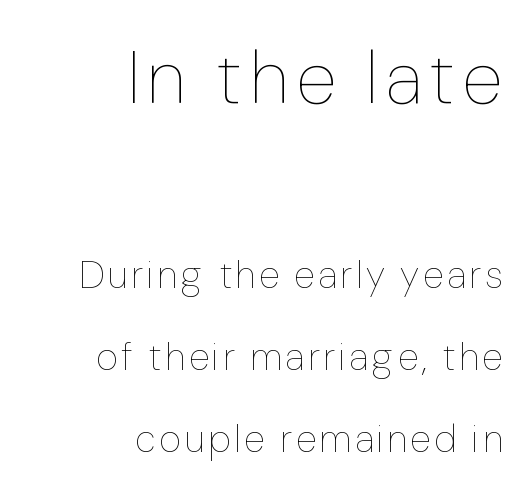
Q: Is the text bold? A: No.
Q: Is the text italic (slanted)? A: No, it is upright.
Q: Is the text underlined? A: No.
Q: How is the paragraph aligned? A: Right-aligned.
Q: Is the spacing between lines tight, normal or loose? A: Loose.
Q: Which block of text is set in a larger size, the first (top) or the second (bottom)? A: The first (top) one.
Q: Width (condensed, normal, or wide)? A: Normal.
Q: Stroke contrast? A: Low.
Q: x-height? A: Medium.
Q: Monospaced? A: No.
